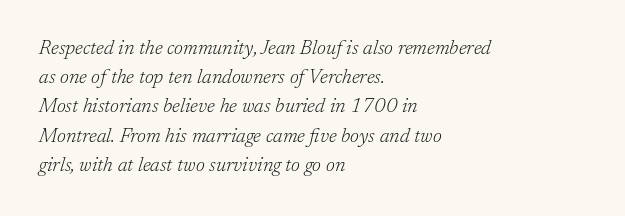
A bare baseline throughout the passage. What's the leading like? Ordinary, nothing unusual. The passage shown is not bold in any degree. The specimen reads as italic at a glance.
